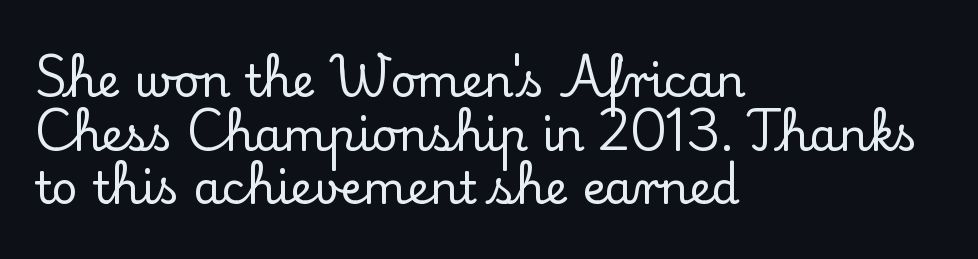
Q: Is the text italic (slanted)? A: No, it is upright.
Q: Is the typeface a serif or a sans-serif typeface? A: Serif.
Q: Is the text underlined? A: No.
Q: How is the paragraph aligned? A: Left-aligned.
Q: Is the spacing between letters normal or unusually wide? A: Normal.
Q: Width (condensed, normal, or wide)? A: Normal.
Q: Stroke contrast? A: Low.
Q: x-height? A: Small.
Q: Monospaced? A: No.
